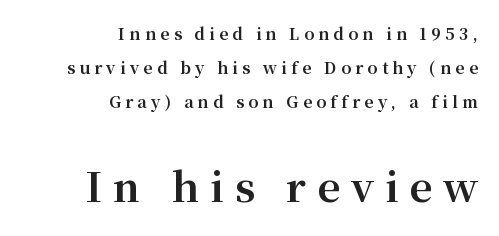
{"serif": "yes", "italic": "no", "bold": "yes", "weight": "bold", "width": "normal", "stroke_contrast": "medium", "x_height": "medium", "monospaced": "no", "underline": "no", "align": "right", "line_spacing": "loose", "line_spacing_ratio": 2.13, "letter_spacing": "wide", "letter_spacing_em": 0.27, "larger_block": "second", "size_ratio": 2.5, "glyph_px": 40}
